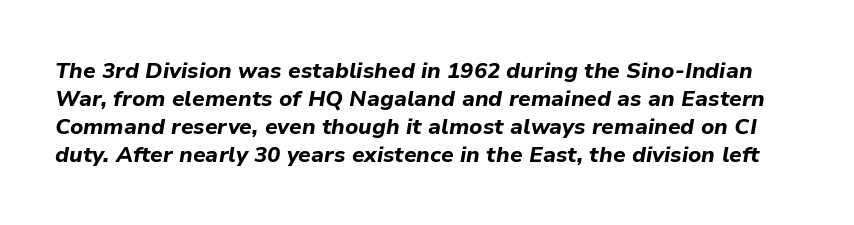
Q: Is the text bold? A: Yes.
Q: Is the text italic (slanted)? A: Yes, it leans right by about 9 degrees.
Q: Is the text underlined? A: No.
Q: Is the spacing between letters normal or unusually wide? A: Normal.
Q: Is the spacing between lines tight, normal or loose? A: Normal.
